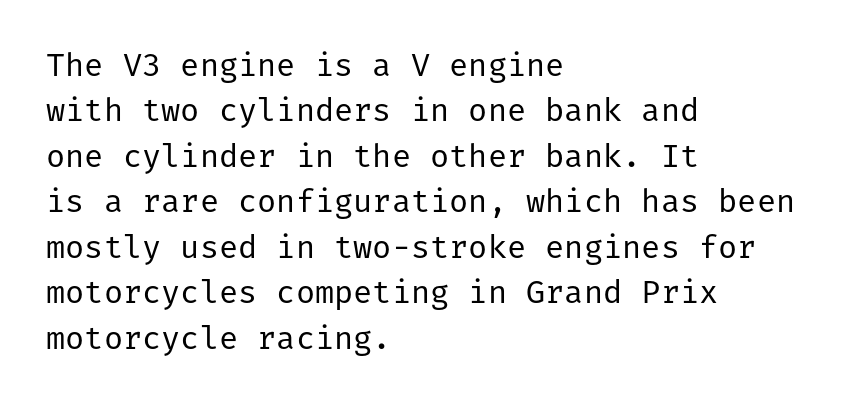
Q: Is the text bold? A: No.
Q: Is the text italic (slanted)? A: No, it is upright.
Q: Is the typeface a serif or a sans-serif typeface? A: Sans-serif.
Q: Is the text underlined? A: No.
Q: How is the paragraph aligned? A: Left-aligned.
Q: Is the spacing between letters normal or unusually wide? A: Normal.
Q: Is the spacing between lines tight, normal or loose? A: Normal.
Q: Width (condensed, normal, or wide)? A: Normal.
Q: Stroke contrast? A: Low.
Q: x-height? A: Medium.
